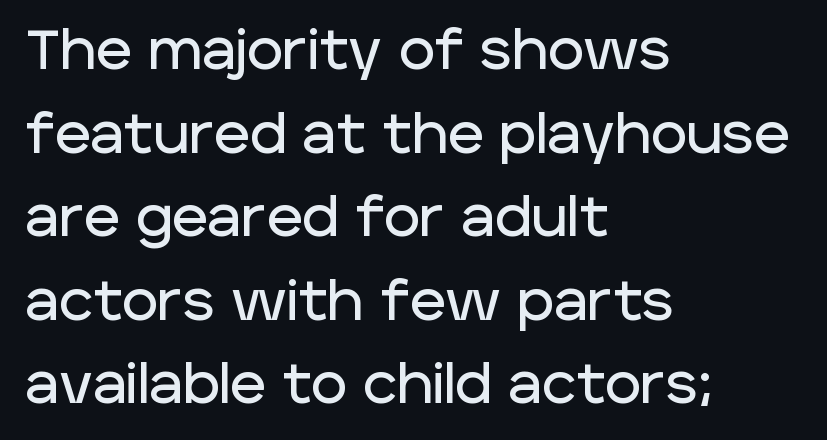
{"serif": "no", "italic": "no", "width": "normal", "stroke_contrast": "low", "x_height": "large", "monospaced": "no", "underline": "no", "align": "left", "line_spacing": "normal", "line_spacing_ratio": 1.52, "letter_spacing": "normal", "letter_spacing_em": 0.0, "glyph_px": 55}
